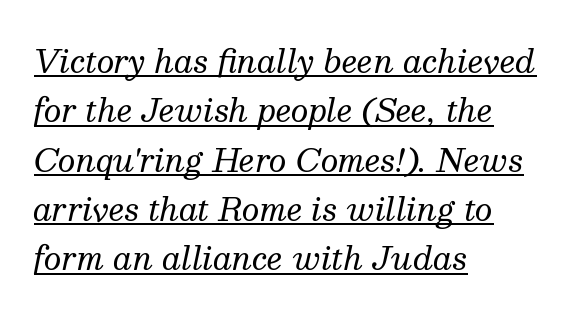
{"serif": "yes", "italic": "yes", "lean": "right", "slant_degrees": 13, "bold": "no", "weight": "regular", "width": "normal", "stroke_contrast": "medium", "x_height": "medium", "monospaced": "no", "underline": "yes", "align": "left", "line_spacing": "normal", "line_spacing_ratio": 1.59, "letter_spacing": "normal", "letter_spacing_em": 0.0, "glyph_px": 31}
